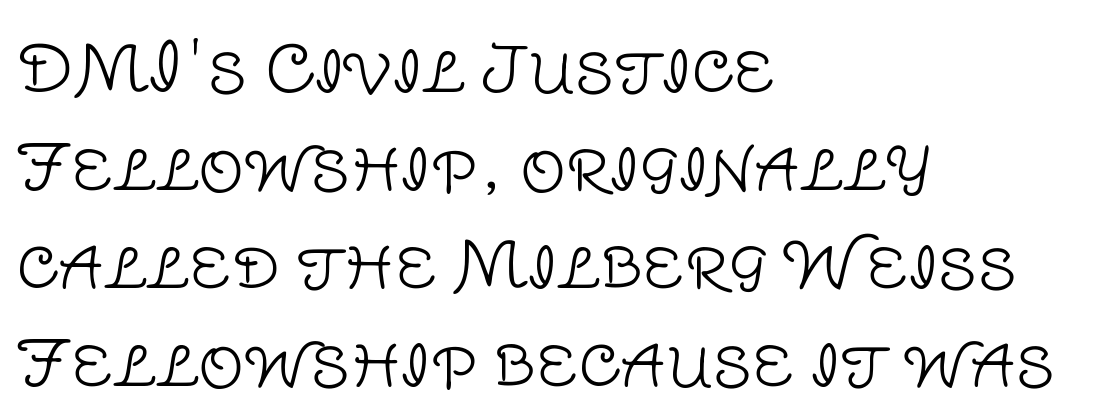
Honestly, the letter spacing is just normal — you wouldn't notice it. The paragraph has a hard left edge and a soft right edge. You could not count columns in this text — the font is proportionally spaced. This is not heavy type; no bold has been used. Classification — sans serif.
